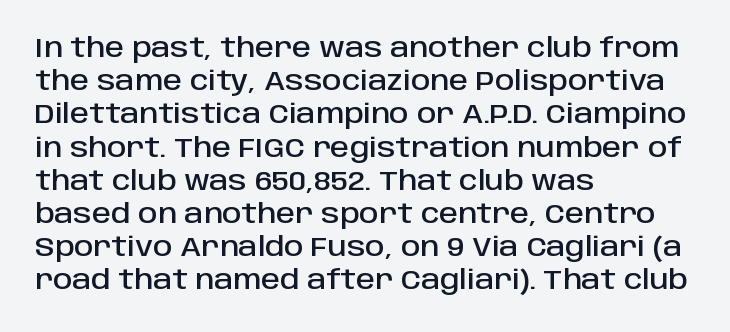
The image shows 27 px text type, upright; set left-aligned, line spacing 1.23x, normal letter spacing, not underlined.
